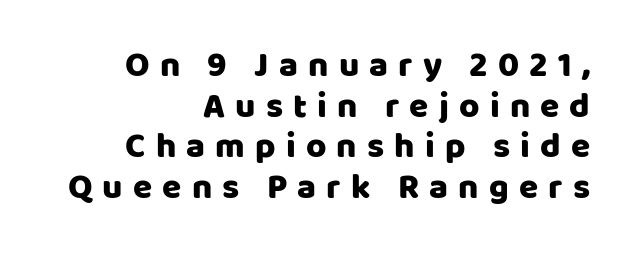
Q: Is the text italic (slanted)? A: No, it is upright.
Q: Is the typeface a serif or a sans-serif typeface? A: Sans-serif.
Q: Is the text underlined? A: No.
Q: How is the paragraph aligned? A: Right-aligned.
Q: Is the spacing between letters normal or unusually wide? A: Unusually wide.
Q: Width (condensed, normal, or wide)? A: Normal.
Q: Stroke contrast? A: Low.
Q: x-height? A: Large.
Q: Monospaced? A: No.
